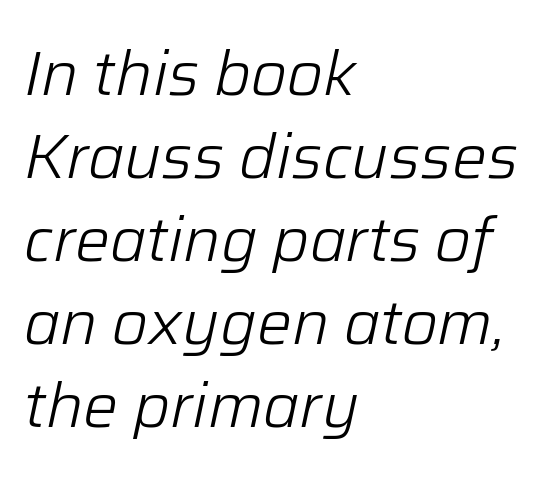
Do the characters align in a grid? No, the font is proportional. All the whitespace from short lines collects on the right. You can tell it's italic because the verticals aren't actually vertical. Just letters on the line, the space beneath them empty. Leading matches the norm, producing a regular column.
